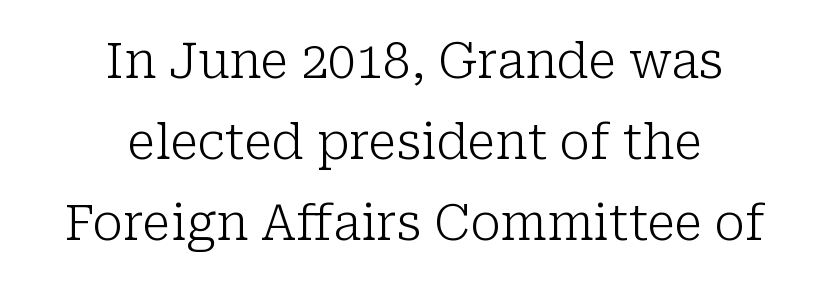
Each word holds together tightly as a unit, with standard inter-letter gaps. A centered setting, common on invitations and titles, is used for this passage. Character widths vary here, with narrow letters taking less room than wide ones. The characters are drawn with everyday or finer stroke widths. Italic: no, the glyphs are upright roman.
